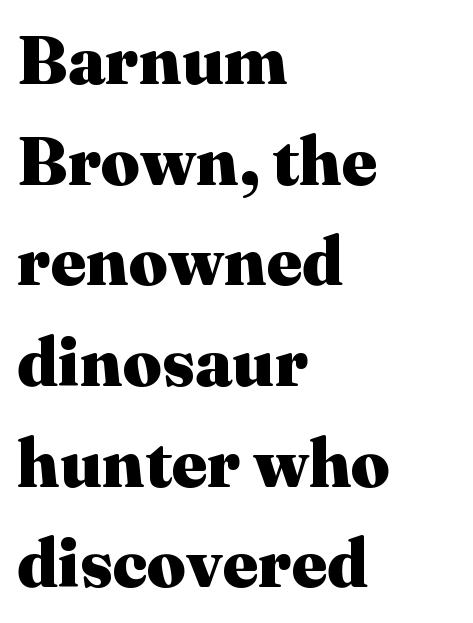
{"serif": "yes", "italic": "no", "bold": "yes", "weight": "heavy", "width": "normal", "stroke_contrast": "medium", "x_height": "medium", "monospaced": "no", "underline": "no", "align": "left", "line_spacing": "normal", "line_spacing_ratio": 1.48, "letter_spacing": "normal", "letter_spacing_em": 0.0, "glyph_px": 68}
